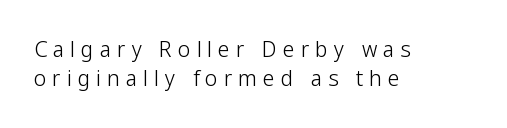
The image shows 21 px text type, upright; set left-aligned, normal line spacing (1.39x), unusually wide letter spacing (+0.29 em), not underlined.
